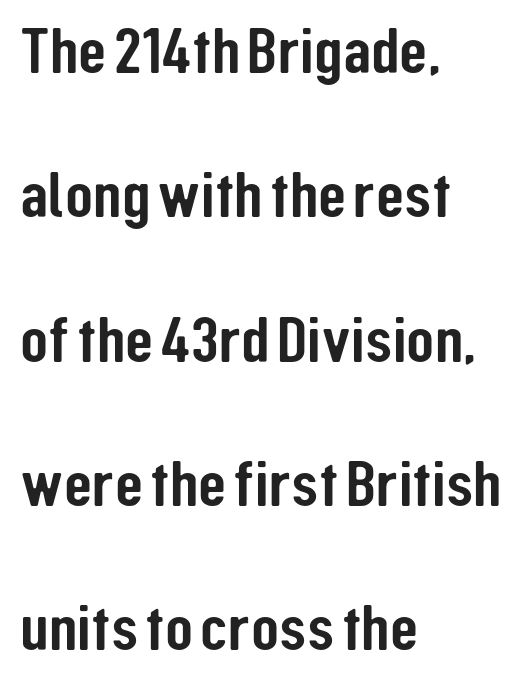
Q: Is the text italic (slanted)? A: No, it is upright.
Q: Is the typeface a serif or a sans-serif typeface? A: Sans-serif.
Q: Is the text underlined? A: No.
Q: How is the paragraph aligned? A: Left-aligned.
Q: Is the spacing between letters normal or unusually wide? A: Normal.
Q: Is the spacing between lines tight, normal or loose? A: Loose.
Q: Width (condensed, normal, or wide)? A: Condensed.
Q: Stroke contrast? A: Low.
Q: x-height? A: Medium.
Q: Monospaced? A: No.
